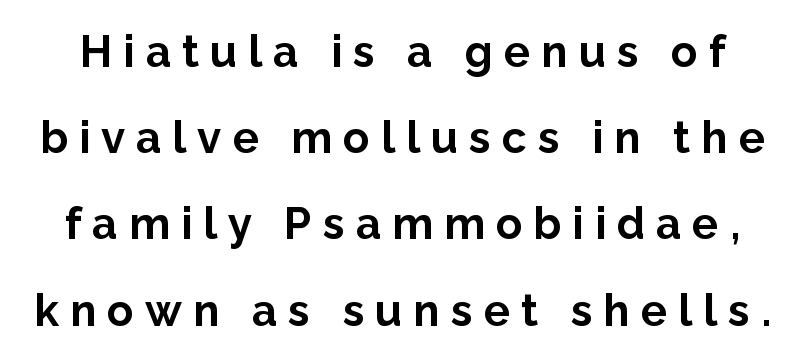
Words appear elongated and porous because spacing is wide. Varying glyph widths throughout — classic text-font behaviour. How heavy is the stroke? Heavy — this is a bold. The type sits square on the baseline with zero lean. Loosely led — the rows are spread out. Type style note: lacks serifs.
